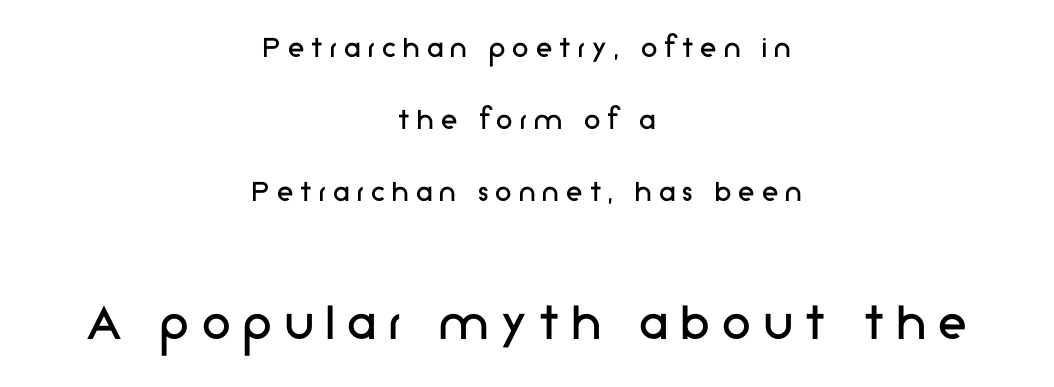
Q: Is the text bold? A: No.
Q: Is the text italic (slanted)? A: No, it is upright.
Q: Is the typeface a serif or a sans-serif typeface? A: Sans-serif.
Q: Is the text underlined? A: No.
Q: How is the paragraph aligned? A: Centered.
Q: Is the spacing between letters normal or unusually wide? A: Unusually wide.
Q: Is the spacing between lines tight, normal or loose? A: Loose.
Q: Which block of text is set in a larger size, the first (top) or the second (bottom)? A: The second (bottom) one.
Q: Width (condensed, normal, or wide)? A: Normal.
Q: Stroke contrast? A: Low.
Q: x-height? A: Medium.
Q: Monospaced? A: No.
